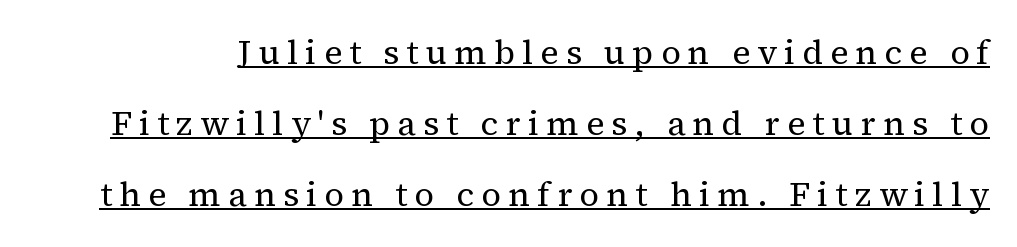
{"serif": "yes", "italic": "no", "bold": "no", "weight": "regular", "width": "normal", "stroke_contrast": "medium", "x_height": "medium", "monospaced": "no", "underline": "yes", "line_spacing": "loose", "line_spacing_ratio": 2.09, "letter_spacing": "wide", "letter_spacing_em": 0.21, "glyph_px": 34}
